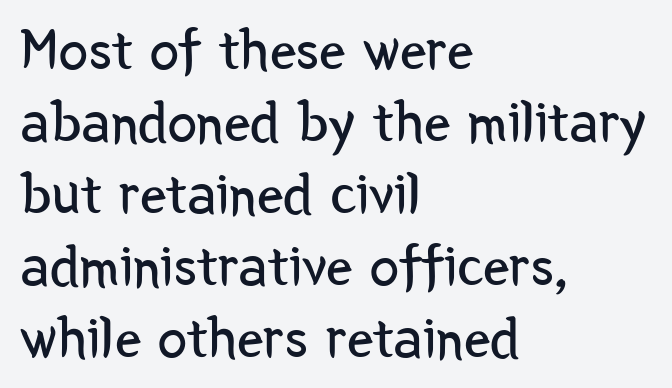
Q: Is the text bold? A: No.
Q: Is the text italic (slanted)? A: No, it is upright.
Q: Is the typeface a serif or a sans-serif typeface? A: Sans-serif.
Q: Is the text underlined? A: No.
Q: How is the paragraph aligned? A: Left-aligned.
Q: Is the spacing between letters normal or unusually wide? A: Normal.
Q: Width (condensed, normal, or wide)? A: Condensed.
Q: Stroke contrast? A: Low.
Q: x-height? A: Medium.
Q: Monospaced? A: No.
